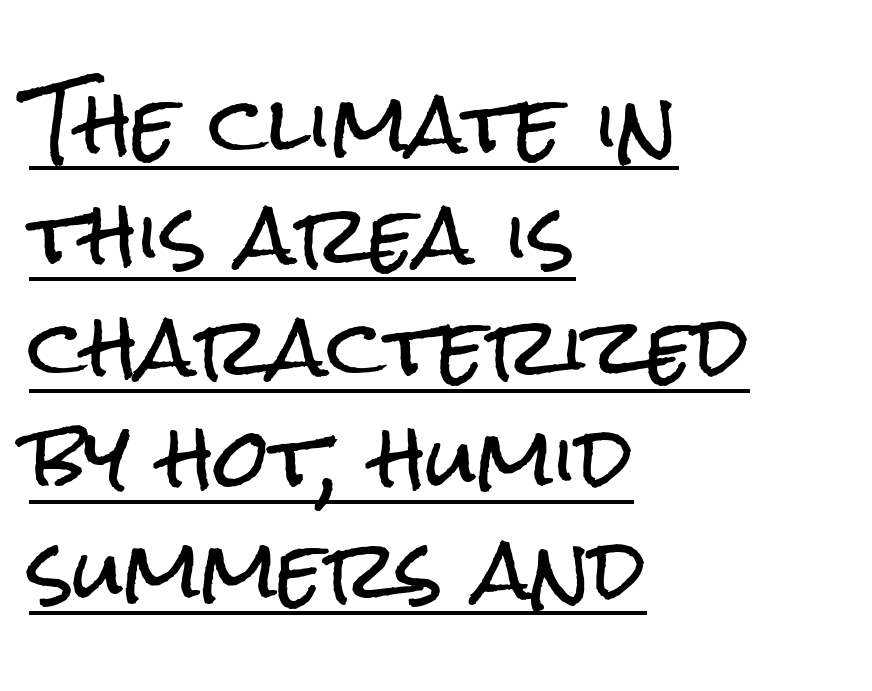
The image shows 79 px condensed sans-serif type, upright; set left-aligned, normal line spacing (1.41x), normal letter spacing, underlined; low stroke contrast and a medium x-height.
